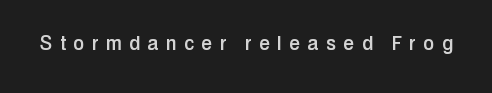
The image shows 24 px text type, upright; set unusually wide letter spacing (+0.34 em), not underlined.
